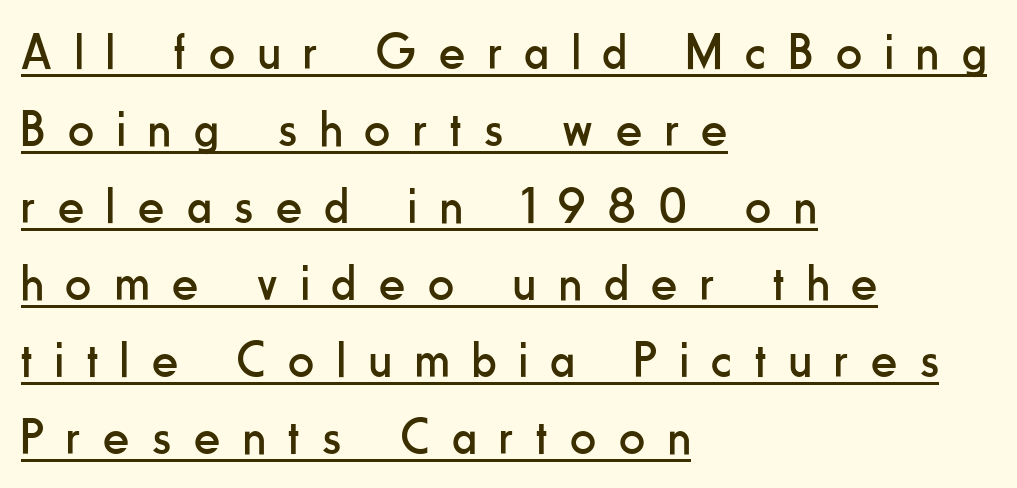
The image shows 51 px regular-weight, condensed sans-serif type, upright; set left-aligned, normal line spacing (1.51x), unusually wide letter spacing (+0.45 em), underlined; low stroke contrast and a small x-height.
